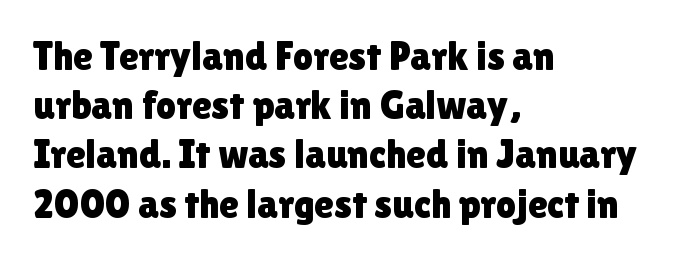
Q: Is the text italic (slanted)? A: No, it is upright.
Q: Is the typeface a serif or a sans-serif typeface? A: Sans-serif.
Q: Is the text underlined? A: No.
Q: How is the paragraph aligned? A: Left-aligned.
Q: Is the spacing between letters normal or unusually wide? A: Normal.
Q: Width (condensed, normal, or wide)? A: Normal.
Q: Stroke contrast? A: Low.
Q: x-height? A: Medium.
Q: Monospaced? A: No.
